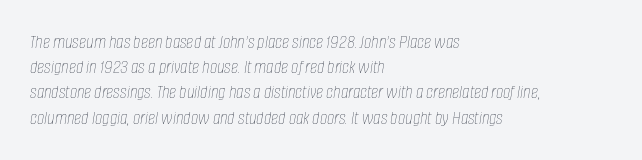
The image shows 20 px text type, italic (leaning right); set left-aligned, normal line spacing (1.26x), normal letter spacing, not underlined.
